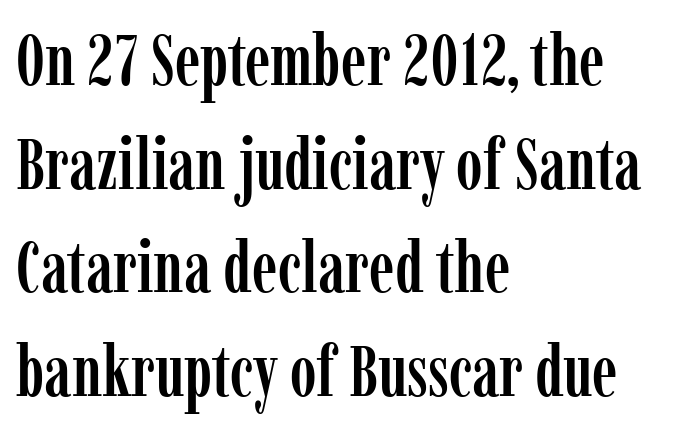
The lines sit at an ordinary, default distance from one another. Does the copy run flush right? No — it runs flush left. No extra tracking has been applied to these lines. Little horizontal feet cap the strokes, marking this as serif type.
